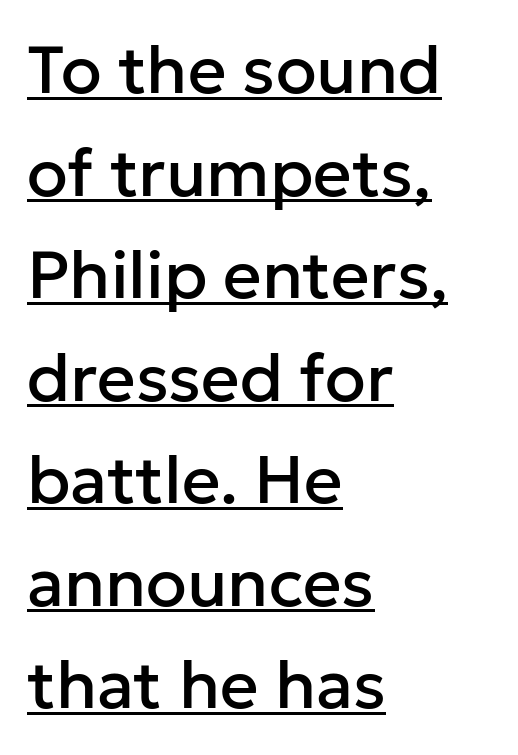
The image shows 67 px sans-serif type, upright; set left-aligned, normal line spacing (1.53x), normal letter spacing, underlined; low stroke contrast and a medium x-height.
